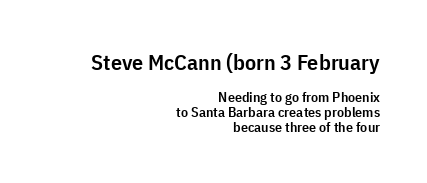
One glance says dense: line gaps are narrower than usual. Nothing unusual about the tracking: characters are spaced as the font intends. These words are printed semibold, heavier than regular yet not bold. Reading top to bottom, the characters get smaller at the block break. Visually the block forms a straight wall on the right and a jagged coastline on the left. The typography opts for an upright posture over an oblique one.
